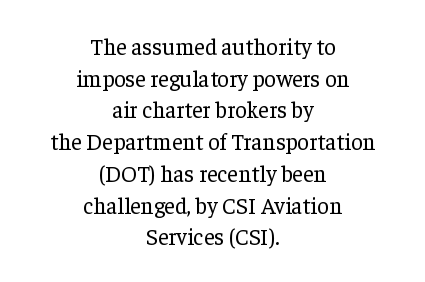
Q: Is the text bold? A: No.
Q: Is the text italic (slanted)? A: No, it is upright.
Q: Is the text underlined? A: No.
Q: How is the paragraph aligned? A: Centered.
Q: Is the spacing between letters normal or unusually wide? A: Normal.
Q: Is the spacing between lines tight, normal or loose? A: Normal.
